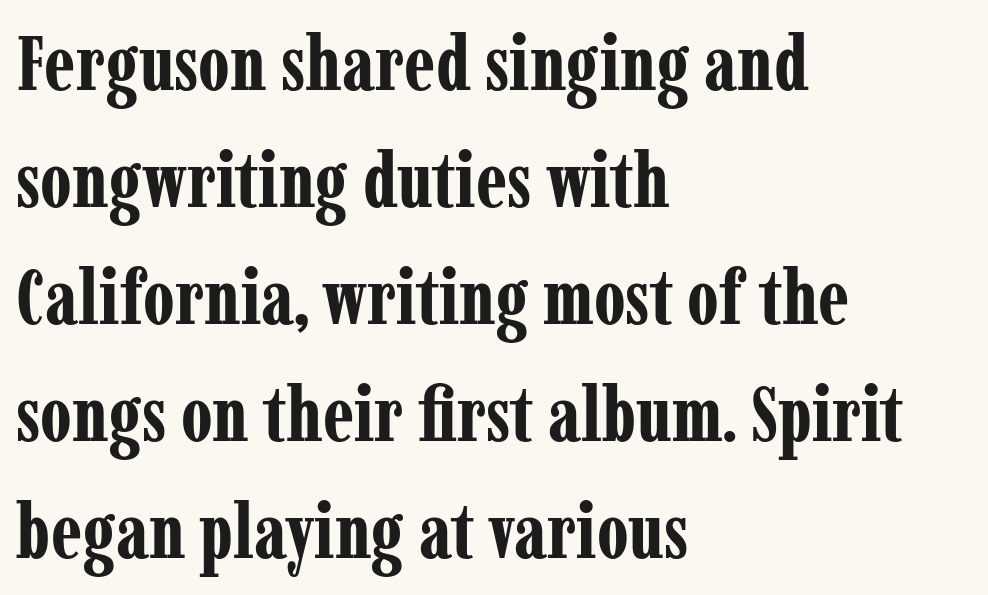
The image shows 77 px bold, condensed serif type, upright; set left-aligned, normal line spacing (1.52x), normal letter spacing, not underlined; low stroke contrast and a medium x-height.
